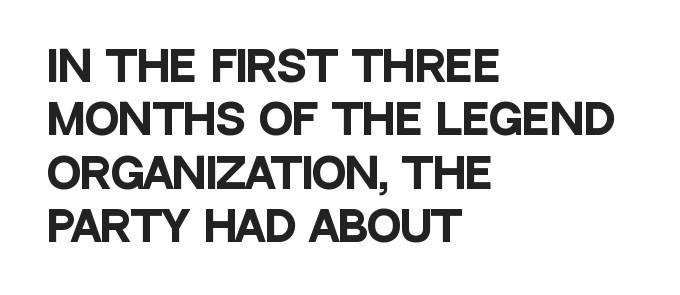
{"serif": "no", "italic": "no", "bold": "yes", "weight": "heavy", "width": "condensed", "stroke_contrast": "low", "x_height": "large", "monospaced": "no", "underline": "no", "align": "left", "line_spacing": "normal", "line_spacing_ratio": 1.3, "letter_spacing": "normal", "letter_spacing_em": 0.0, "glyph_px": 41}
